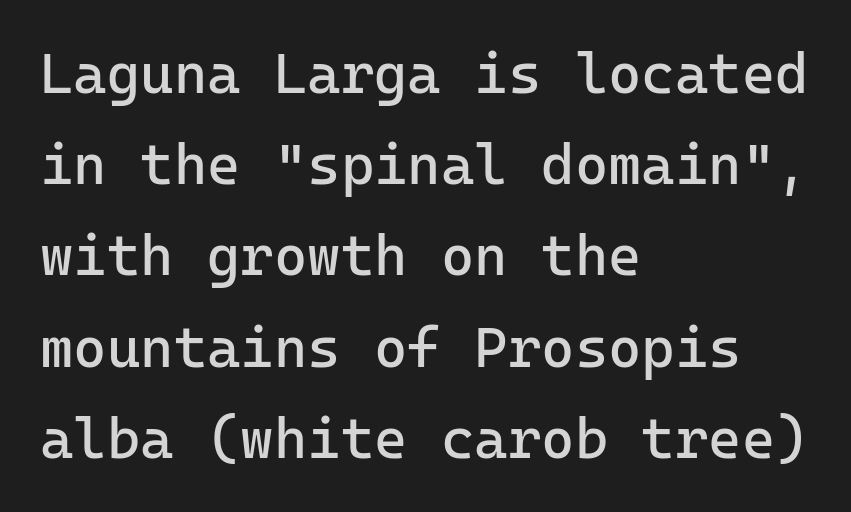
{"serif": "no", "italic": "no", "bold": "no", "weight": "regular", "width": "normal", "stroke_contrast": "low", "x_height": "medium", "monospaced": "yes", "underline": "no", "align": "left", "line_spacing": "normal", "line_spacing_ratio": 1.6, "letter_spacing": "normal", "letter_spacing_em": 0.0, "glyph_px": 57}
